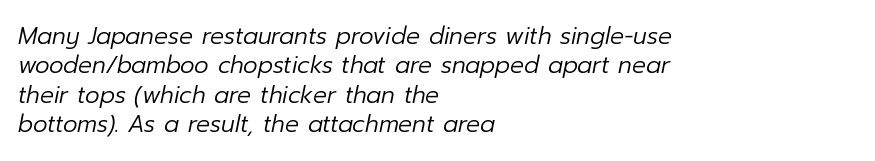
Q: Is the text bold? A: No.
Q: Is the text italic (slanted)? A: Yes, it leans right by about 12 degrees.
Q: Is the text underlined? A: No.
Q: How is the paragraph aligned? A: Left-aligned.
Q: Is the spacing between letters normal or unusually wide? A: Normal.
Q: Is the spacing between lines tight, normal or loose? A: Normal.
